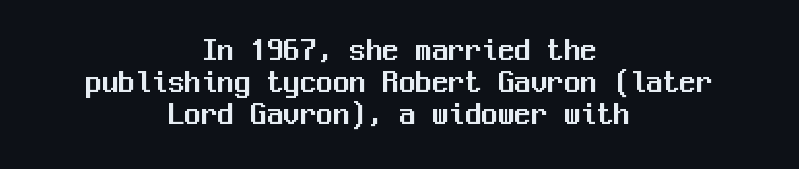
The image shows 33 px sans-serif type, upright, monospaced; set centered, tight line spacing (0.97x), normal letter spacing, not underlined; medium stroke contrast and a medium x-height.
